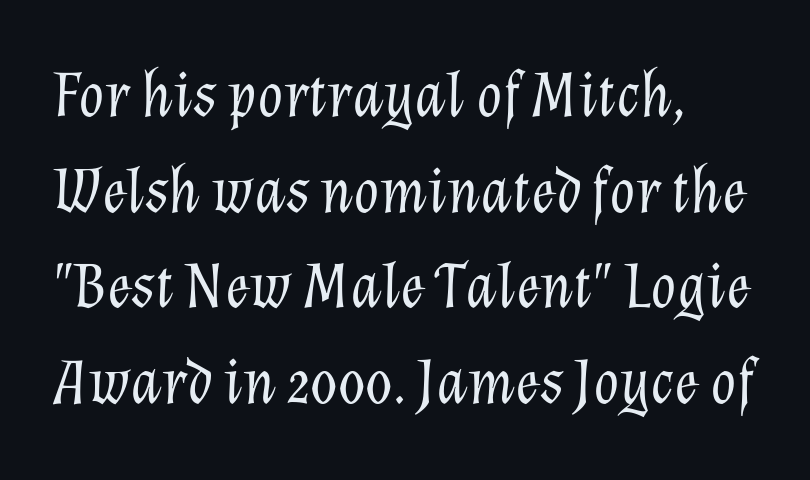
The image shows 66 px light type, italic (leaning right); set left-aligned, normal line spacing (1.45x), normal letter spacing, not underlined; low stroke contrast and a medium x-height.
